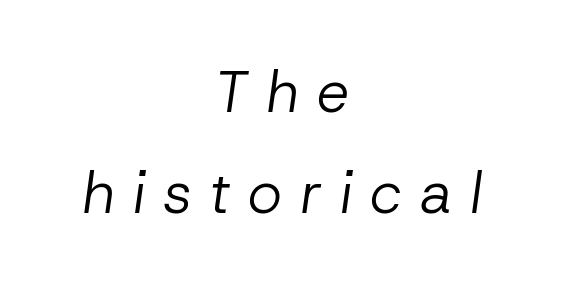
The image shows 58 px regular-weight type, italic (leaning right); set centered, line spacing 1.74x, unusually wide letter spacing (+0.31 em), not underlined; low stroke contrast and a medium x-height.
